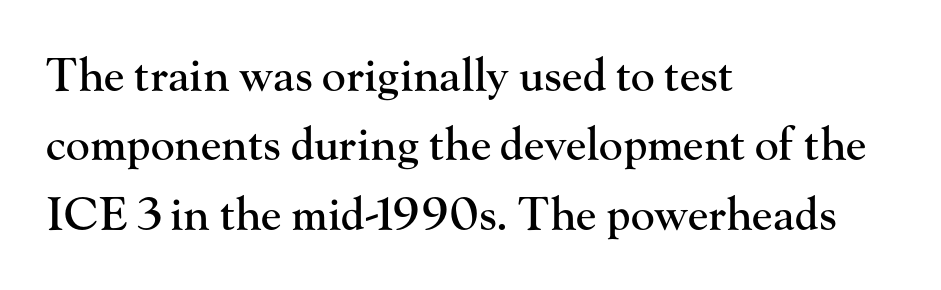
{"serif": "yes", "italic": "no", "width": "normal", "stroke_contrast": "high", "x_height": "small", "monospaced": "no", "underline": "no", "align": "left", "line_spacing": "normal", "line_spacing_ratio": 1.54, "letter_spacing": "normal", "letter_spacing_em": 0.0, "glyph_px": 45}
